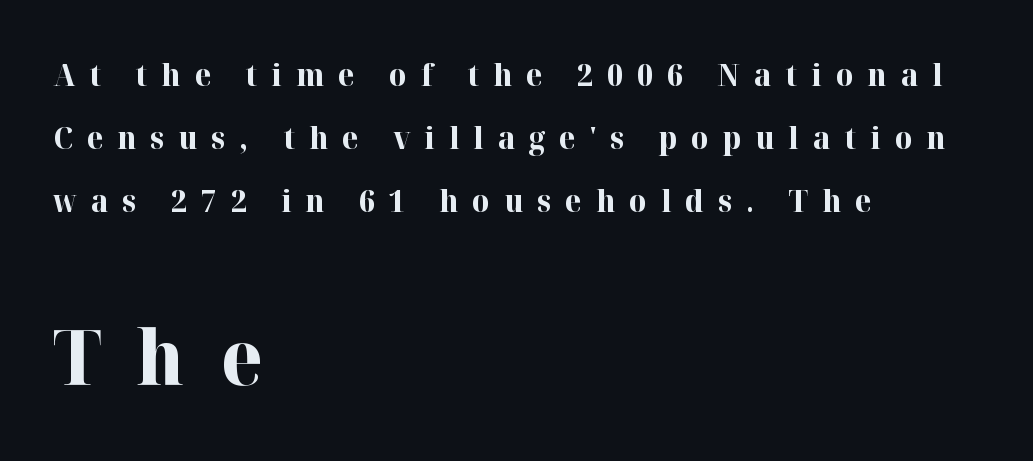
Varying glyph widths throughout — classic text-font behaviour. The rendering inserts visible extra space after every character. These lines carry a lot of weight — the face is fully bold. Top chunk: small. Bottom chunk: large. The type family on display is of the serif kind.
